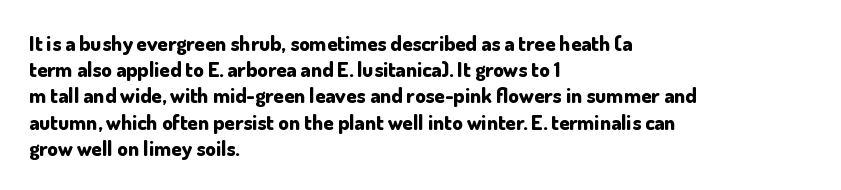
The image shows 21 px bold type, upright; set left-aligned, normal line spacing (1.25x), normal letter spacing, not underlined.
